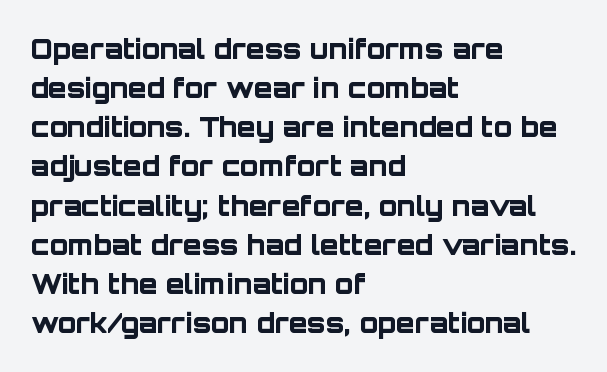
The typography opts for an upright posture over an oblique one. The face used here has the dense, thick strokes of a bold. Words float on clear page, feet unadorned. The typesetter chose a ragged-right arrangement here.
